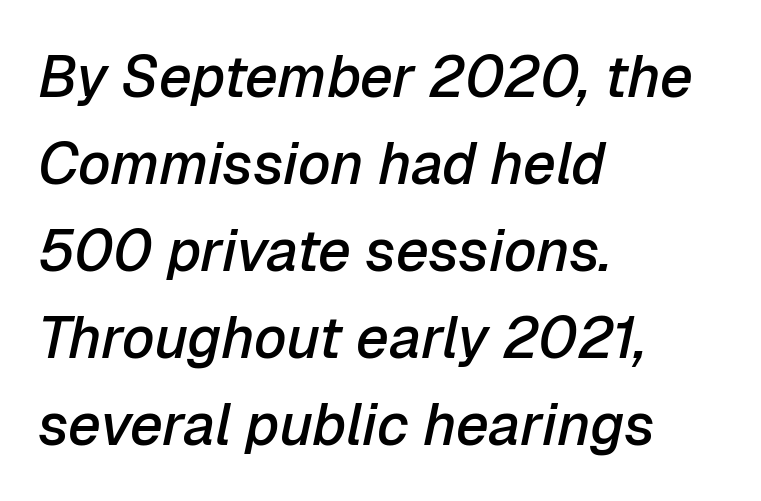
Q: Is the text bold? A: Semi-bold.
Q: Is the text italic (slanted)? A: Yes, it leans right by about 12 degrees.
Q: Is the text underlined? A: No.
Q: How is the paragraph aligned? A: Left-aligned.
Q: Is the spacing between letters normal or unusually wide? A: Normal.
Q: Is the spacing between lines tight, normal or loose? A: Normal.
Q: Width (condensed, normal, or wide)? A: Normal.
Q: Stroke contrast? A: Low.
Q: x-height? A: Medium.
Q: Monospaced? A: No.
